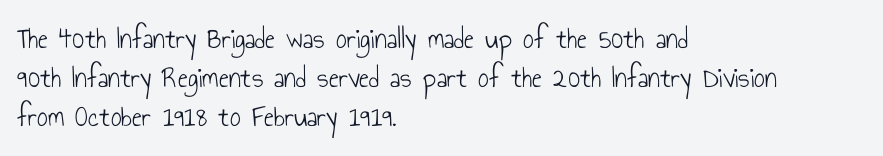
The image shows 30 px light, condensed sans-serif type, upright; set left-aligned, normal line spacing (1.3x), normal letter spacing, not underlined; low stroke contrast and a small x-height.
